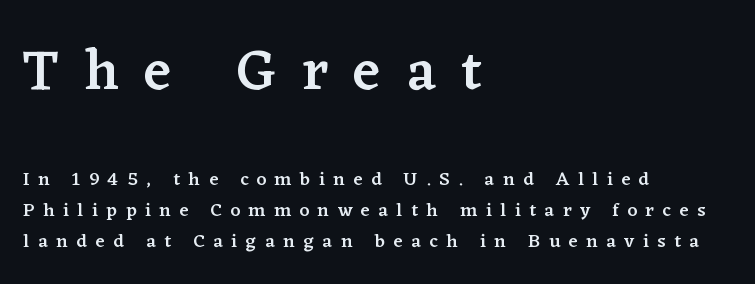
The image shows 57 px semibold serif type, upright; set left-aligned, normal line spacing (1.65x), unusually wide letter spacing (+0.45 em), not underlined; the first (top) block is 3.0x larger; low stroke contrast and a medium x-height.
